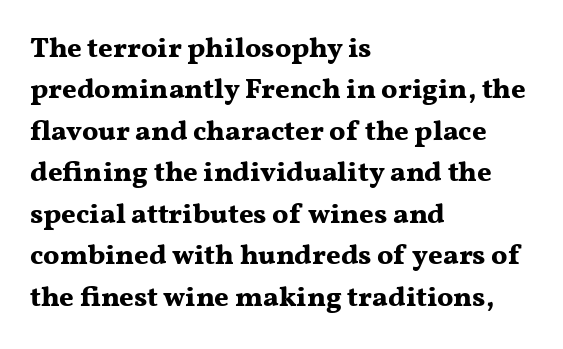
A full-strength bold gives these letters their thick strokes. Only glyphs here, with clear space below each row. The passage shown is typed in a proportional face where columns would drift. The vertical gap from one line to the next is medium.
